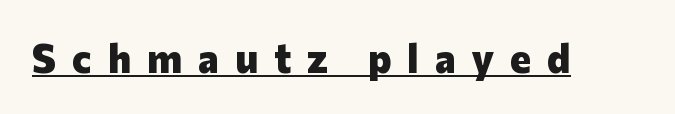
Q: Is the text bold? A: Yes.
Q: Is the text italic (slanted)? A: No, it is upright.
Q: Is the typeface a serif or a sans-serif typeface? A: Sans-serif.
Q: Is the text underlined? A: Yes.
Q: Is the spacing between letters normal or unusually wide? A: Unusually wide.
Q: Width (condensed, normal, or wide)? A: Normal.
Q: Stroke contrast? A: Low.
Q: x-height? A: Medium.
Q: Monospaced? A: No.
